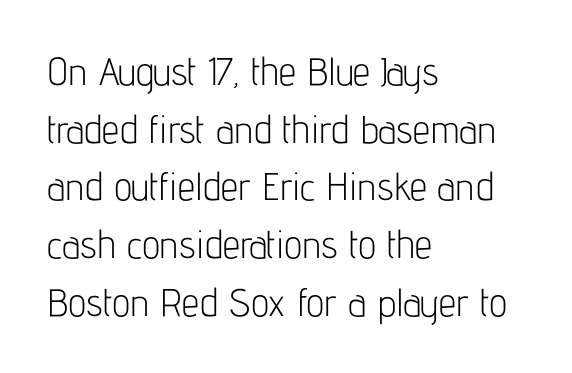
The image shows 39 px light, condensed sans-serif type, upright; set left-aligned, normal line spacing (1.48x), normal letter spacing, not underlined; low stroke contrast and a medium x-height.
